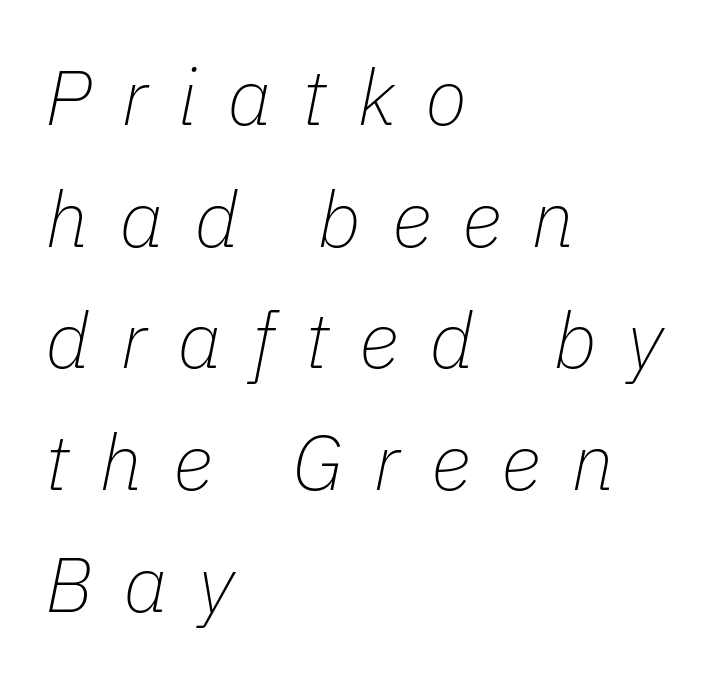
The image shows 78 px thin type, italic (leaning right); set left-aligned, normal line spacing (1.56x), unusually wide letter spacing (+0.39 em), not underlined; low stroke contrast and a medium x-height.
